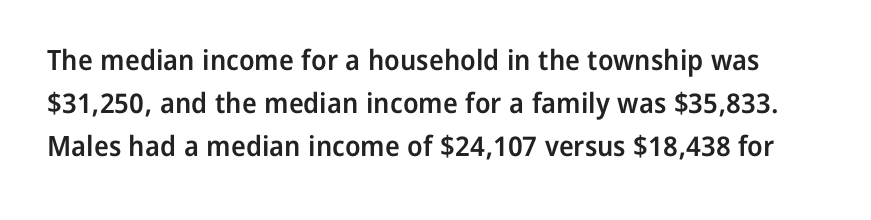
Q: Is the text bold? A: Semi-bold.
Q: Is the text italic (slanted)? A: No, it is upright.
Q: Is the typeface a serif or a sans-serif typeface? A: Sans-serif.
Q: Is the text underlined? A: No.
Q: Is the spacing between letters normal or unusually wide? A: Normal.
Q: Is the spacing between lines tight, normal or loose? A: Normal.
Q: Width (condensed, normal, or wide)? A: Normal.
Q: Stroke contrast? A: Low.
Q: x-height? A: Medium.
Q: Monospaced? A: No.
